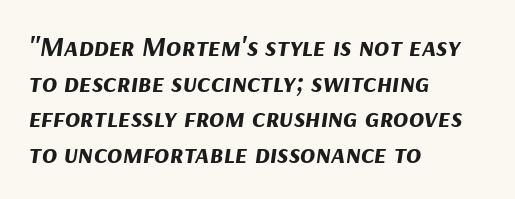
Q: Is the text bold? A: Yes.
Q: Is the text italic (slanted)? A: Yes, it leans right by about 9 degrees.
Q: Is the text underlined? A: No.
Q: How is the paragraph aligned? A: Left-aligned.
Q: Is the spacing between letters normal or unusually wide? A: Normal.
Q: Is the spacing between lines tight, normal or loose? A: Normal.
Q: Width (condensed, normal, or wide)? A: Normal.
Q: Stroke contrast? A: Medium.
Q: x-height? A: Medium.
Q: Monospaced? A: No.
